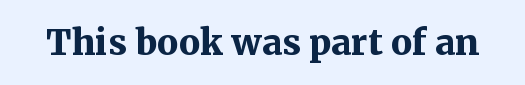
The image shows 35 px bold serif type, upright; set normal letter spacing, not underlined; medium stroke contrast and a medium x-height.
